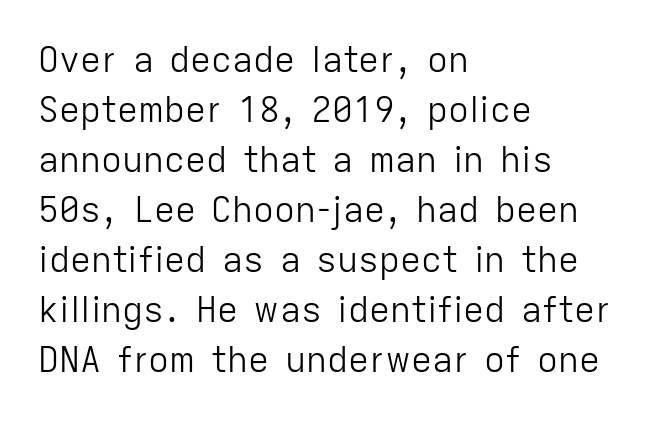
Reading down the block, your eye returns to a fixed left position each line. The typeface chosen for these lines omits serifs. Is the letter spacing exaggerated? No — it looks like the ordinary default. Glance below the letters and you will spot only blank space.
